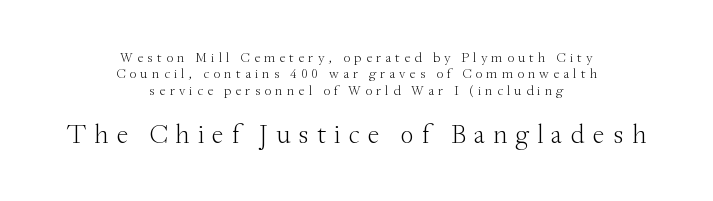
The image shows 27 px text type, upright; set centered, line spacing 1.17x, unusually wide letter spacing (+0.29 em), not underlined; the second (bottom) block is 1.93x larger.
